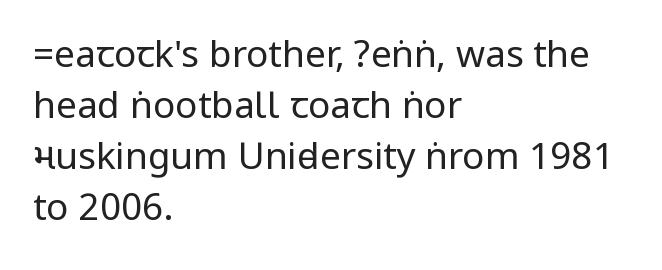
Q: Is the text bold? A: No.
Q: Is the text italic (slanted)? A: No, it is upright.
Q: Is the typeface a serif or a sans-serif typeface? A: Sans-serif.
Q: Is the text underlined? A: No.
Q: How is the paragraph aligned? A: Left-aligned.
Q: Is the spacing between letters normal or unusually wide? A: Normal.
Q: Is the spacing between lines tight, normal or loose? A: Normal.
Q: Width (condensed, normal, or wide)? A: Condensed.
Q: Stroke contrast? A: Low.
